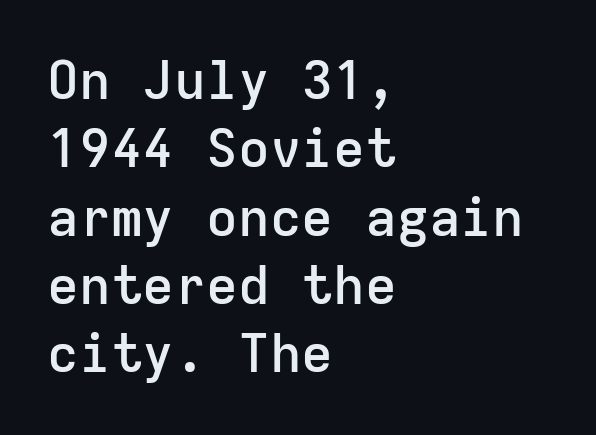
The image shows 53 px semibold sans-serif type, upright, monospaced; set left-aligned, normal line spacing (1.29x), normal letter spacing, not underlined; low stroke contrast and a medium x-height.
